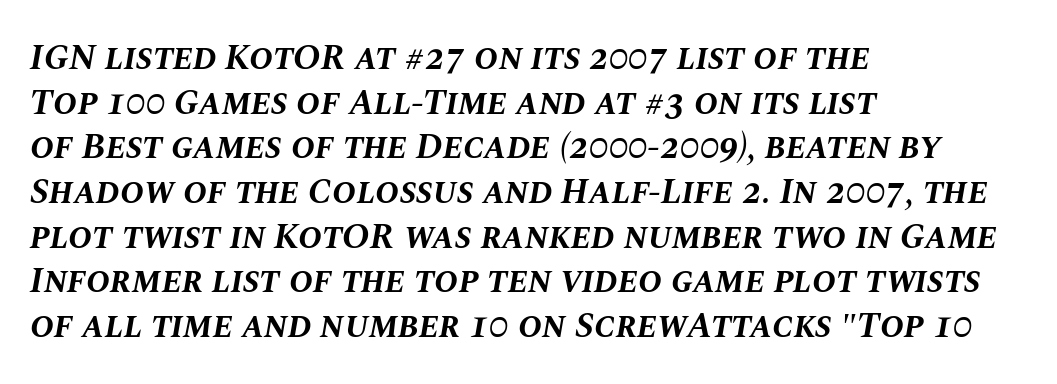
Q: Is the text bold? A: Yes.
Q: Is the text italic (slanted)? A: Yes, it leans right by about 10 degrees.
Q: Is the text underlined? A: No.
Q: How is the paragraph aligned? A: Left-aligned.
Q: Is the spacing between letters normal or unusually wide? A: Normal.
Q: Width (condensed, normal, or wide)? A: Normal.
Q: Stroke contrast? A: Medium.
Q: x-height? A: Large.
Q: Monospaced? A: No.
